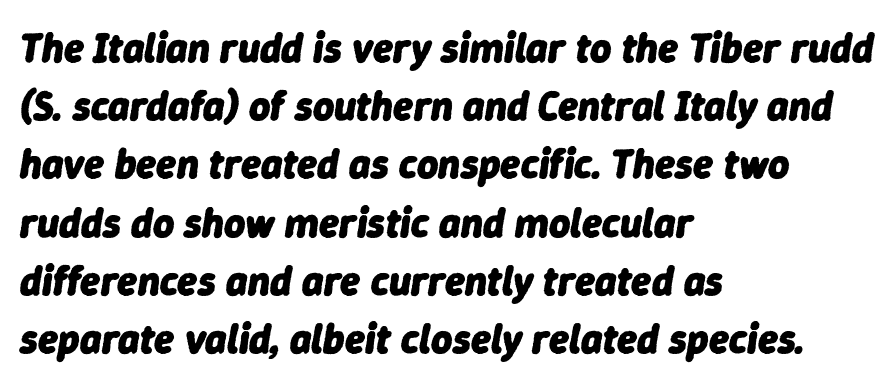
The designer left line spacing at the default. The glyphs have the mass of a bold cut. A classic flush-left, rag-right setting is used for this passage. Beneath every word, the page is bare. The passage shown is typed in a proportional face where columns would drift.
